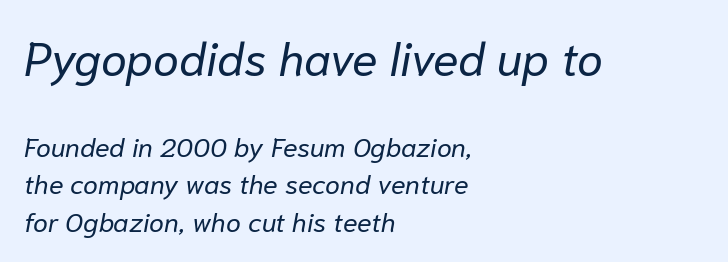
The image shows 47 px regular-weight type, italic (leaning right); set left-aligned, normal line spacing (1.39x), normal letter spacing, not underlined; the first (top) block is 1.74x larger; low stroke contrast and a medium x-height.
